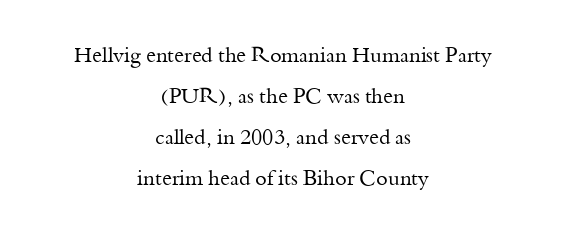
{"italic": "no", "bold": "no", "underline": "no", "align": "center", "line_spacing": "loose", "line_spacing_ratio": 1.96, "letter_spacing": "normal", "letter_spacing_em": 0.0, "glyph_px": 21}
